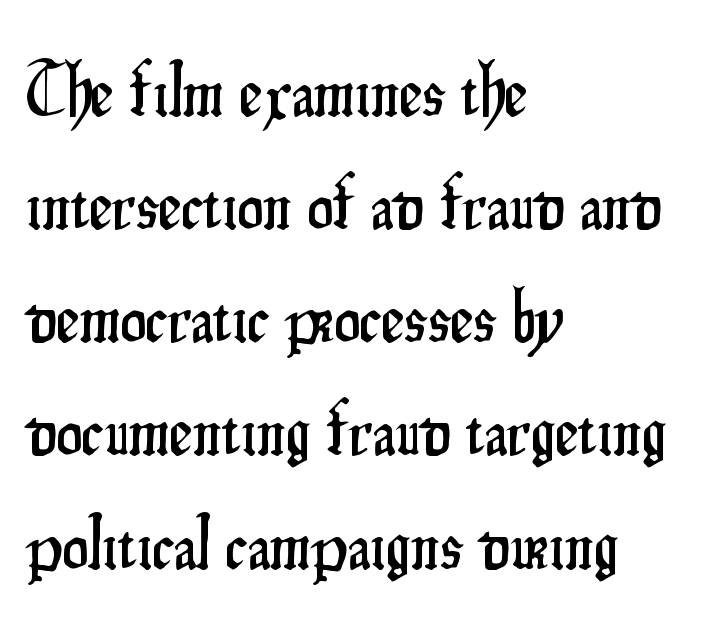
The image shows 73 px condensed sans-serif type, upright; set left-aligned, normal line spacing (1.55x), normal letter spacing, not underlined; low stroke contrast and a small x-height.
